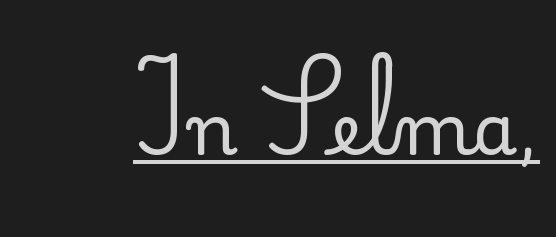
The image shows 71 px regular-weight sans-serif type, upright; set normal letter spacing, underlined; low stroke contrast and a small x-height.
